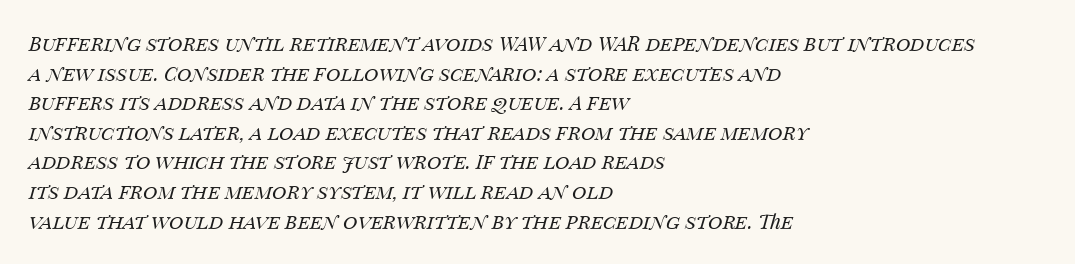
One-word summary of the alignment: left. This block has exactly the height ordinary leading produces. Slanted lettering throughout. A bare baseline throughout the passage. Characters follow at the spacing the type designer built in. Compared with a typical body face, this is equally light or lighter still.
